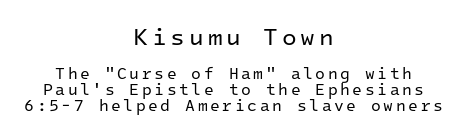
Nothing heavy about these letters — not bold at all. A bare baseline throughout the passage. Does the leading feel generous? Not at all — it's pinched. These lines are centered, leaving both edges ragged. The emphasis by scale lands on block number one, above.
